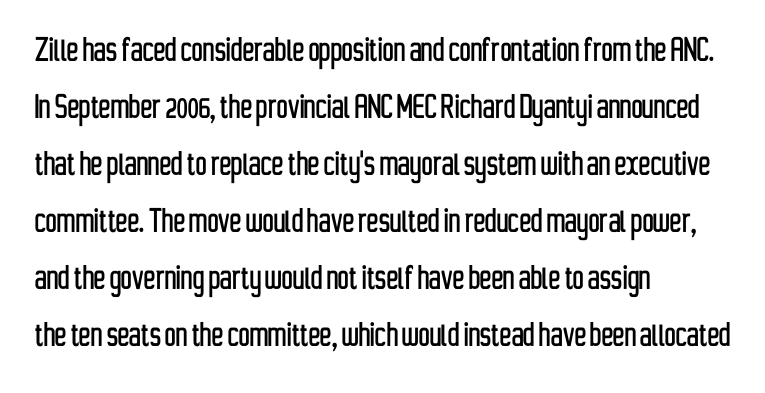
The image shows 39 px condensed sans-serif type, upright; set left-aligned, normal line spacing (1.46x), normal letter spacing, not underlined; low stroke contrast and a medium x-height.
